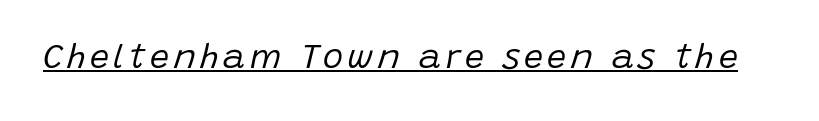
{"italic": "yes", "lean": "right", "slant_degrees": 15, "bold": "no", "weight": "regular", "width": "normal", "stroke_contrast": "low", "x_height": "large", "monospaced": "no", "underline": "yes", "glyph_px": 34}
